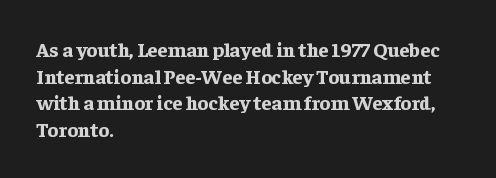
{"italic": "no", "bold": "yes", "underline": "no", "align": "left", "line_spacing": "normal", "line_spacing_ratio": 1.33, "letter_spacing": "normal", "letter_spacing_em": 0.0, "glyph_px": 20}
